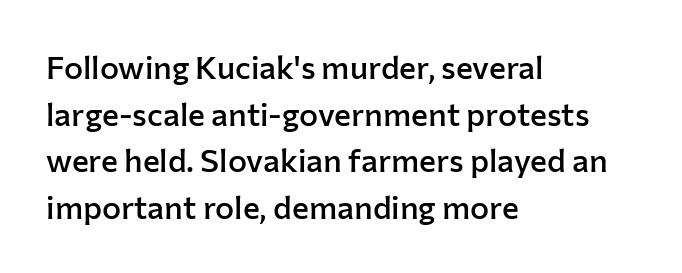
{"serif": "no", "italic": "no", "bold": "semi", "weight": "semibold", "width": "normal", "stroke_contrast": "low", "x_height": "medium", "monospaced": "no", "underline": "no", "align": "left", "line_spacing": "normal", "line_spacing_ratio": 1.46, "letter_spacing": "normal", "letter_spacing_em": 0.0, "glyph_px": 32}
